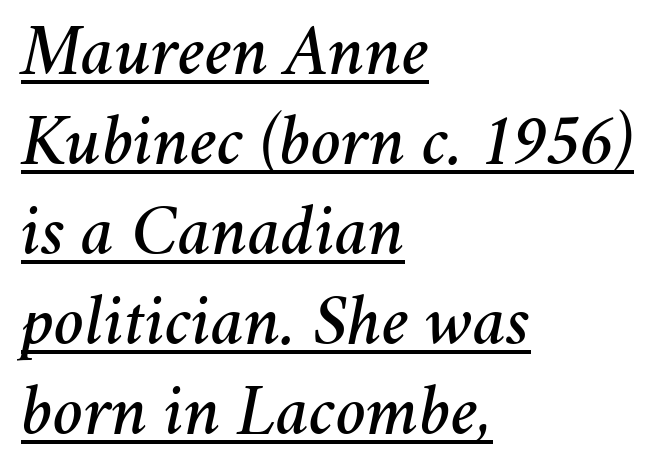
The image shows 72 px text type, italic (leaning right); set left-aligned, normal line spacing (1.25x), normal letter spacing, underlined; medium stroke contrast and a medium x-height.
